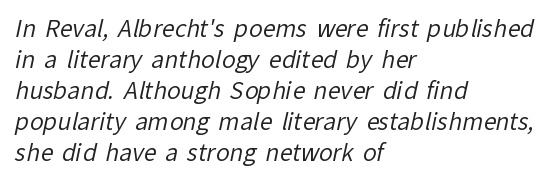
Q: Is the text bold? A: No.
Q: Is the text underlined? A: No.
Q: How is the paragraph aligned? A: Left-aligned.
Q: Is the spacing between letters normal or unusually wide? A: Normal.
Q: Is the spacing between lines tight, normal or loose? A: Normal.
